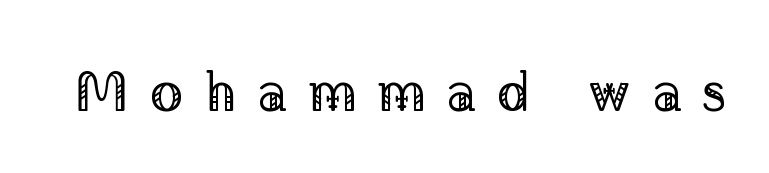
The image shows 56 px regular-weight serif type, upright; set unusually wide letter spacing (+0.36 em), not underlined; low stroke contrast and a medium x-height.
